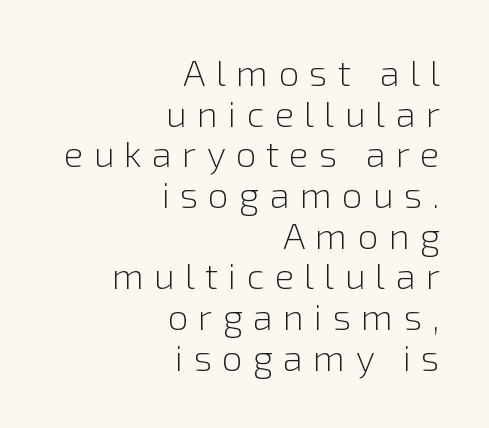
The image shows 37 px light sans-serif type, upright; set right-aligned, tight line spacing (1.1x), unusually wide letter spacing (+0.27 em), not underlined; a medium x-height.
